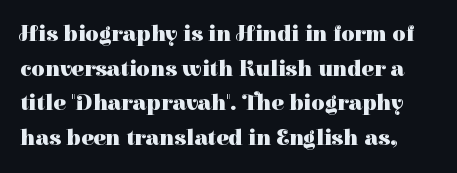
Q: Is the text bold? A: Yes.
Q: Is the text italic (slanted)? A: No, it is upright.
Q: Is the text underlined? A: No.
Q: Is the spacing between letters normal or unusually wide? A: Normal.
Q: Is the spacing between lines tight, normal or loose? A: Normal.
